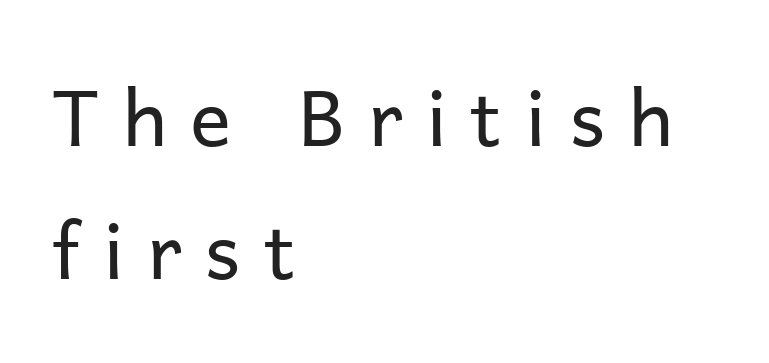
The image shows 77 px regular-weight sans-serif type, upright; set left-aligned, line spacing 1.73x, unusually wide letter spacing (+0.3 em), not underlined; low stroke contrast and a medium x-height.
